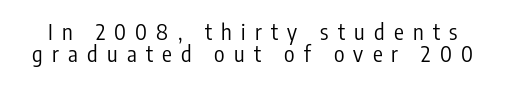
The image shows 22 px text type, upright; set tight line spacing (1.01x), unusually wide letter spacing (+0.42 em), not underlined.
